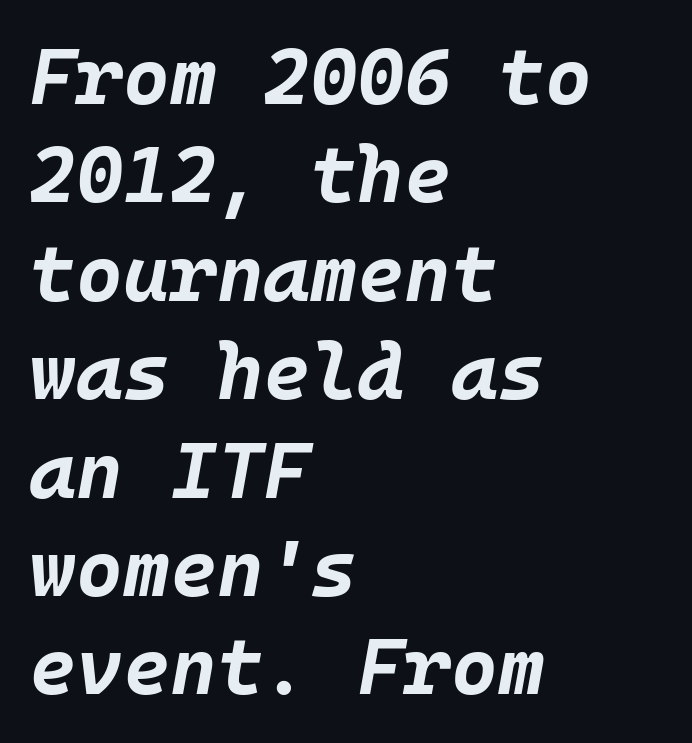
The image shows 80 px bold type, italic (leaning right), monospaced; set left-aligned, line spacing 1.23x, normal letter spacing, not underlined; low stroke contrast and a large x-height.
